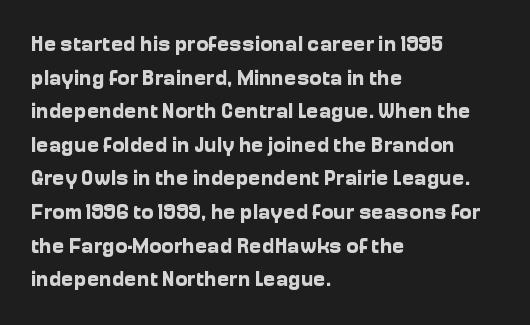
{"italic": "no", "bold": "yes", "underline": "no", "align": "left", "line_spacing": "normal", "line_spacing_ratio": 1.6, "letter_spacing": "normal", "letter_spacing_em": 0.0, "glyph_px": 21}
